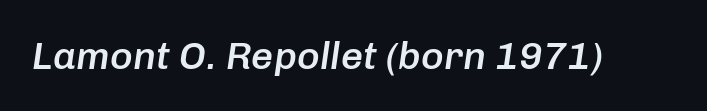
Q: Is the text bold? A: Semi-bold.
Q: Is the text italic (slanted)? A: Yes, it leans right by about 8 degrees.
Q: Is the text underlined? A: No.
Q: Is the spacing between letters normal or unusually wide? A: Normal.
Q: Width (condensed, normal, or wide)? A: Normal.
Q: Stroke contrast? A: Low.
Q: x-height? A: Medium.
Q: Monospaced? A: No.
